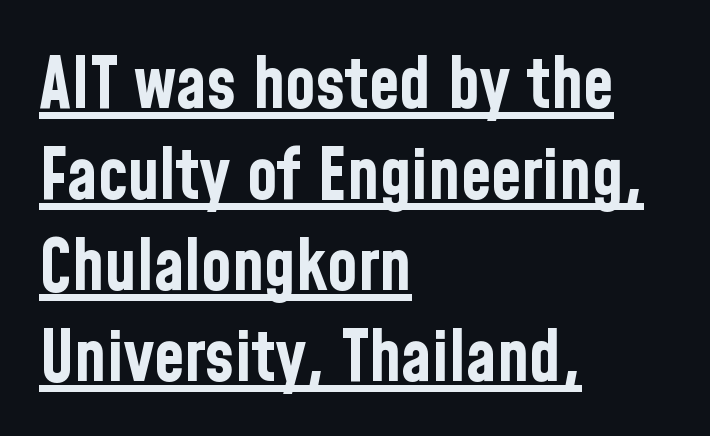
Q: Is the text bold? A: Yes.
Q: Is the text italic (slanted)? A: No, it is upright.
Q: Is the typeface a serif or a sans-serif typeface? A: Sans-serif.
Q: Is the text underlined? A: Yes.
Q: How is the paragraph aligned? A: Left-aligned.
Q: Is the spacing between letters normal or unusually wide? A: Normal.
Q: Is the spacing between lines tight, normal or loose? A: Normal.
Q: Width (condensed, normal, or wide)? A: Condensed.
Q: Stroke contrast? A: Low.
Q: x-height? A: Medium.
Q: Monospaced? A: No.
